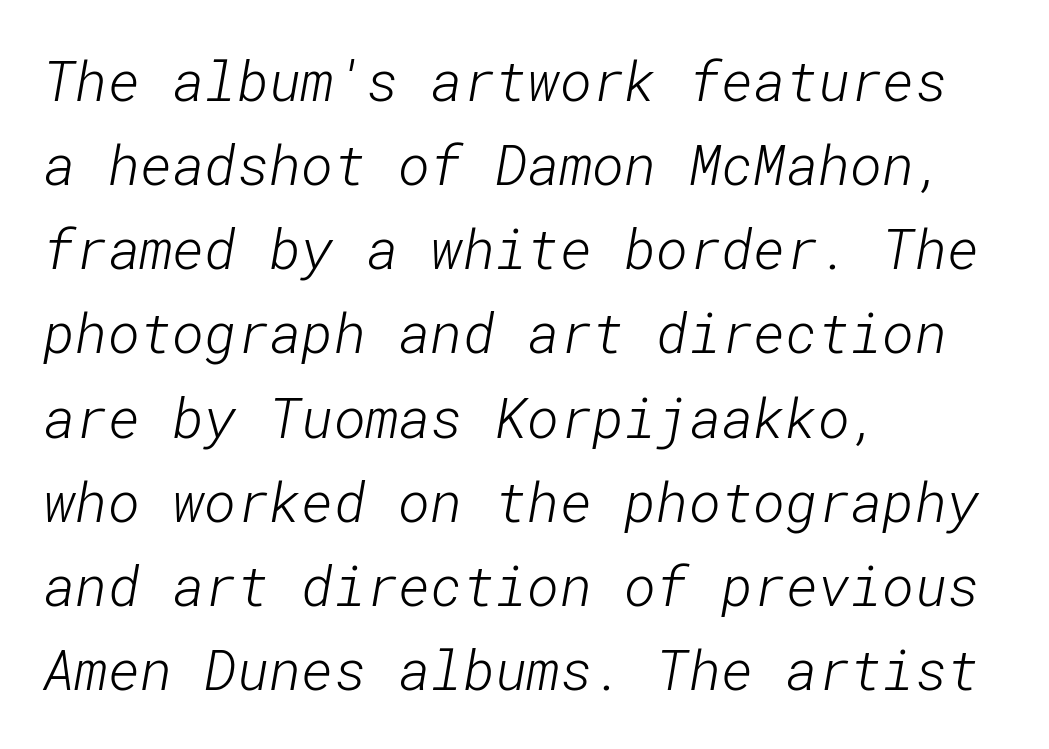
Q: Is the text bold? A: No.
Q: Is the typeface a serif or a sans-serif typeface? A: Sans-serif.
Q: Is the text underlined? A: No.
Q: How is the paragraph aligned? A: Left-aligned.
Q: Is the spacing between letters normal or unusually wide? A: Normal.
Q: Is the spacing between lines tight, normal or loose? A: Normal.
Q: Width (condensed, normal, or wide)? A: Normal.
Q: Stroke contrast? A: Low.
Q: x-height? A: Medium.
